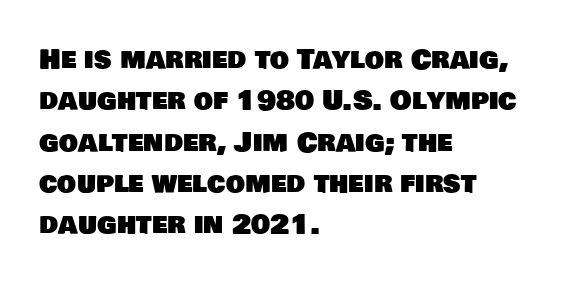
Any mark beneath the type? The region is blank. The space between consecutive lines is moderate. Short and long lines alike share a common starting point at left. This sample uses plain, unmodified letter spacing.
